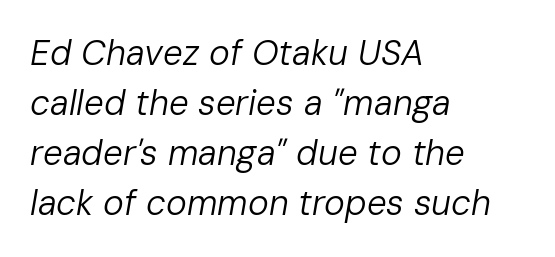
The image shows 35 px regular-weight type, italic (leaning right); set left-aligned, normal line spacing (1.43x), normal letter spacing, not underlined; low stroke contrast and a medium x-height.
